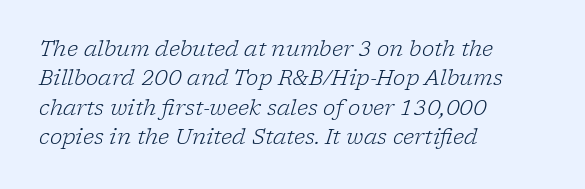
The image shows 21 px text type, italic (leaning right); set left-aligned, normal line spacing (1.4x), normal letter spacing, not underlined.
